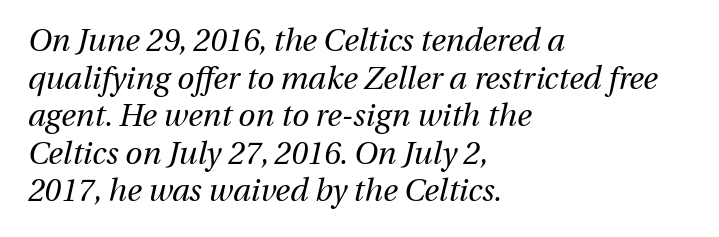
The image shows 31 px regular-weight type, italic (leaning right); set left-aligned, line spacing 1.21x, normal letter spacing, not underlined; medium stroke contrast and a medium x-height.
